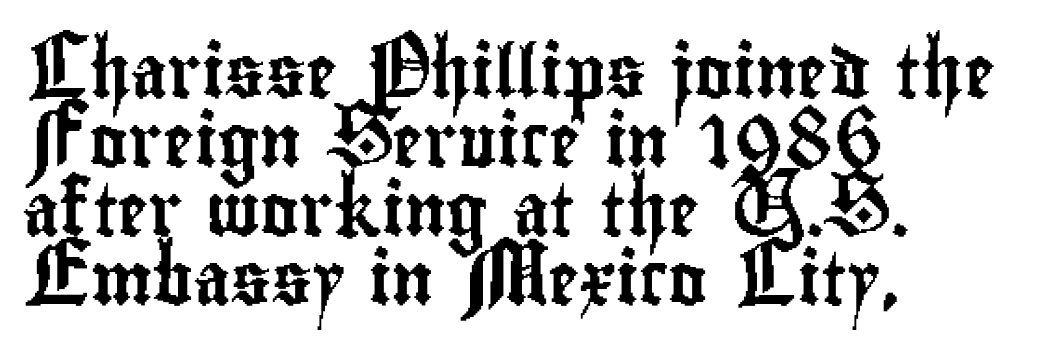
{"serif": "no", "italic": "no", "width": "condensed", "stroke_contrast": "low", "x_height": "small", "monospaced": "no", "underline": "no", "align": "left", "line_spacing": "normal", "line_spacing_ratio": 1.33, "letter_spacing": "normal", "letter_spacing_em": 0.0, "glyph_px": 52}
